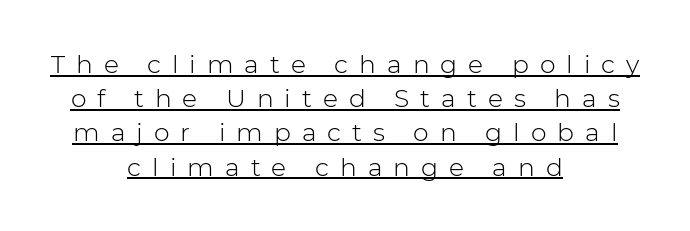
The image shows 25 px text type, upright; set centered, normal line spacing (1.37x), unusually wide letter spacing (+0.44 em), underlined.
